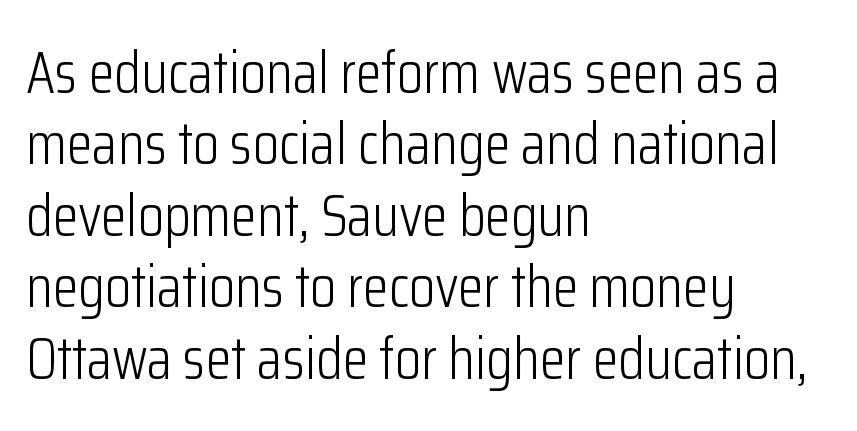
Q: Is the text bold? A: No.
Q: Is the text italic (slanted)? A: No, it is upright.
Q: Is the typeface a serif or a sans-serif typeface? A: Sans-serif.
Q: Is the text underlined? A: No.
Q: How is the paragraph aligned? A: Left-aligned.
Q: Is the spacing between letters normal or unusually wide? A: Normal.
Q: Width (condensed, normal, or wide)? A: Condensed.
Q: Stroke contrast? A: Low.
Q: x-height? A: Medium.
Q: Monospaced? A: No.
